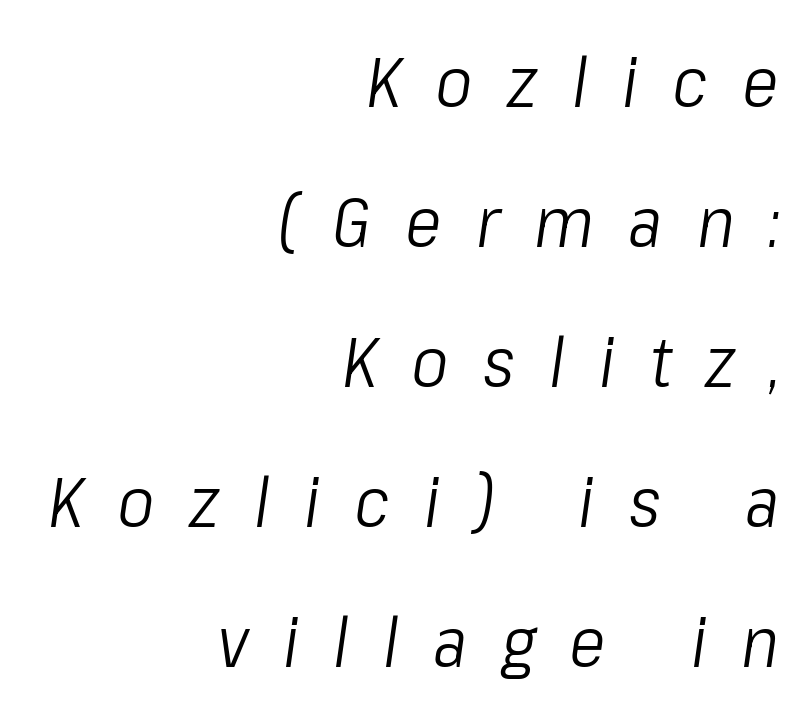
The image shows 70 px light, condensed type, italic (leaning right); set right-aligned, loose line spacing (2.0x), unusually wide letter spacing (+0.49 em), not underlined; low stroke contrast and a medium x-height.
